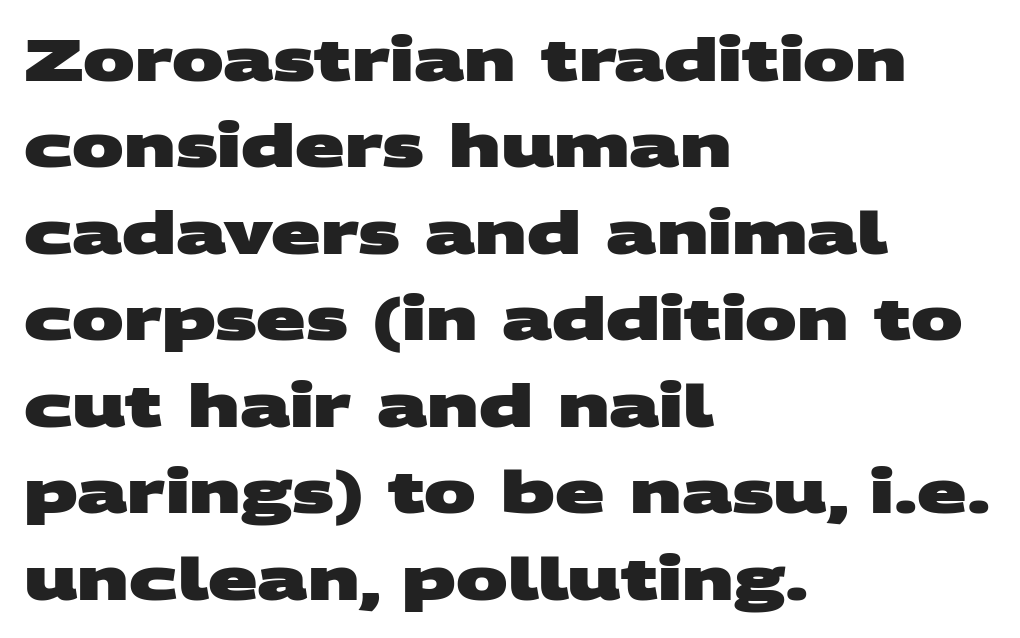
Short note: letters normally spaced. A clean baseline with only descenders dipping below it. All the whitespace from short lines collects on the right. The designer left line spacing at the default.
